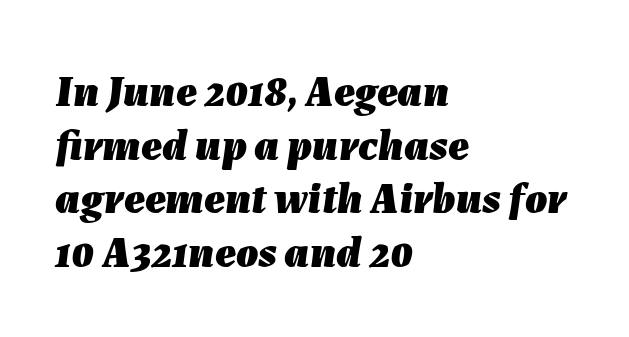
{"italic": "yes", "lean": "right", "slant_degrees": 7, "bold": "yes", "weight": "heavy", "width": "normal", "stroke_contrast": "low", "x_height": "medium", "monospaced": "no", "underline": "no", "align": "left", "line_spacing_ratio": 1.22, "letter_spacing": "normal", "letter_spacing_em": 0.0, "glyph_px": 44}
